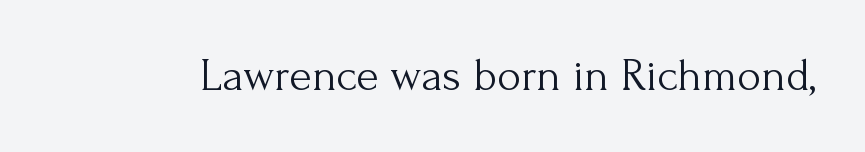
The image shows 46 px light serif type, upright; set normal letter spacing, not underlined; medium stroke contrast and a small x-height.
